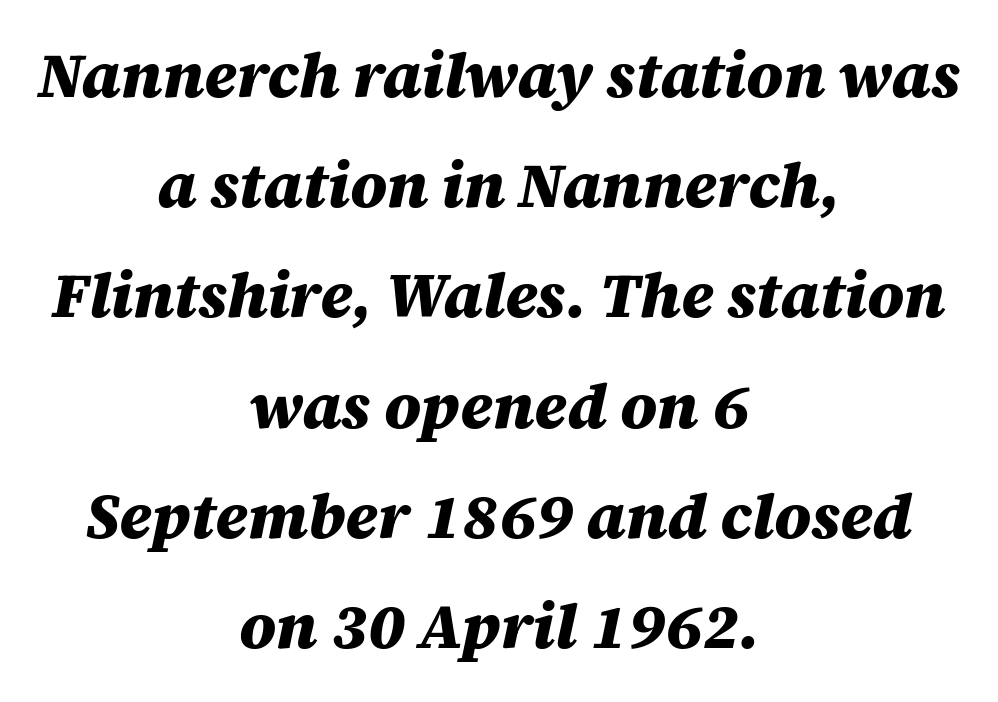
Between one letter and the next there's only the usual sliver of space. Note the varied advance widths — an 'i' is clearly narrower than an 'm'. The passage shown is not underscored anywhere. There's an unmistakable incline to the writing here. The glyphs have the mass of a bold cut. Both edges are ragged and mirror each other, which tells us the setting is centered.
